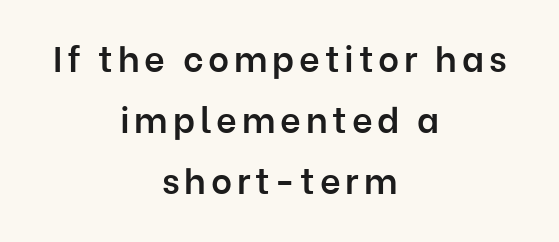
A typesetter would call this proportional, since set widths differ per character. Is the block centered? Yes — each line is placed symmetrically about the middle. Ascenders rise straight up at ninety degrees. Check under the words: just untouched page.
